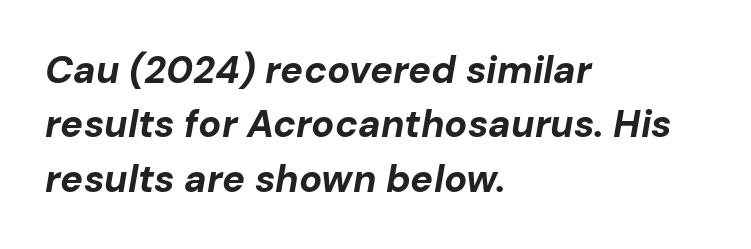
The image shows 38 px bold type, italic (leaning right); set left-aligned, normal line spacing (1.43x), normal letter spacing, not underlined; low stroke contrast and a medium x-height.
